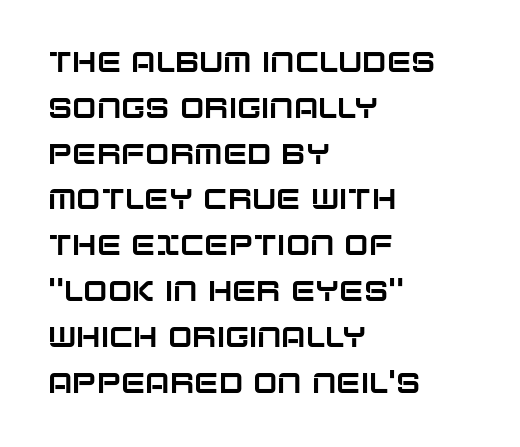
Q: Is the text italic (slanted)? A: No, it is upright.
Q: Is the typeface a serif or a sans-serif typeface? A: Sans-serif.
Q: Is the text underlined? A: No.
Q: How is the paragraph aligned? A: Left-aligned.
Q: Is the spacing between letters normal or unusually wide? A: Normal.
Q: Is the spacing between lines tight, normal or loose? A: Normal.
Q: Width (condensed, normal, or wide)? A: Normal.
Q: Stroke contrast? A: Low.
Q: x-height? A: Large.
Q: Monospaced? A: No.
